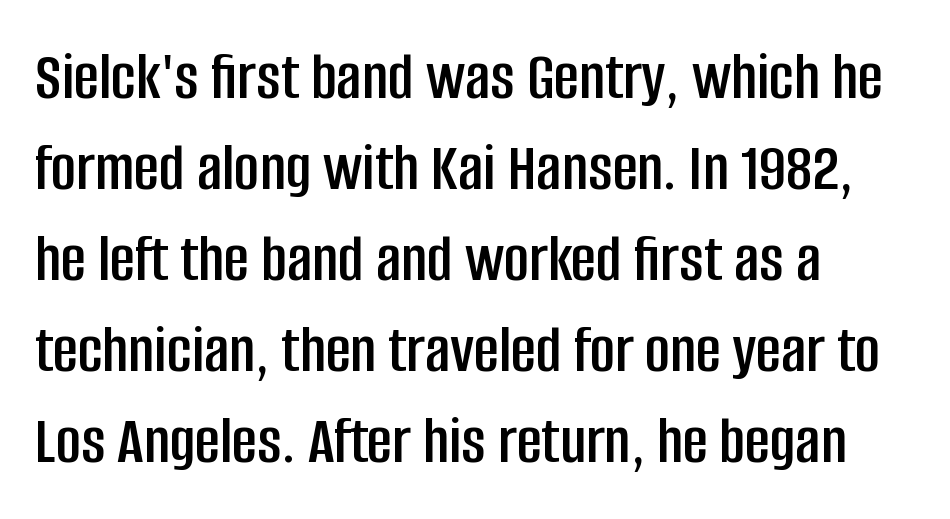
Q: Is the text italic (slanted)? A: No, it is upright.
Q: Is the typeface a serif or a sans-serif typeface? A: Sans-serif.
Q: Is the text underlined? A: No.
Q: How is the paragraph aligned? A: Left-aligned.
Q: Is the spacing between letters normal or unusually wide? A: Normal.
Q: Is the spacing between lines tight, normal or loose? A: Normal.
Q: Width (condensed, normal, or wide)? A: Condensed.
Q: Stroke contrast? A: Low.
Q: x-height? A: Large.
Q: Monospaced? A: No.
